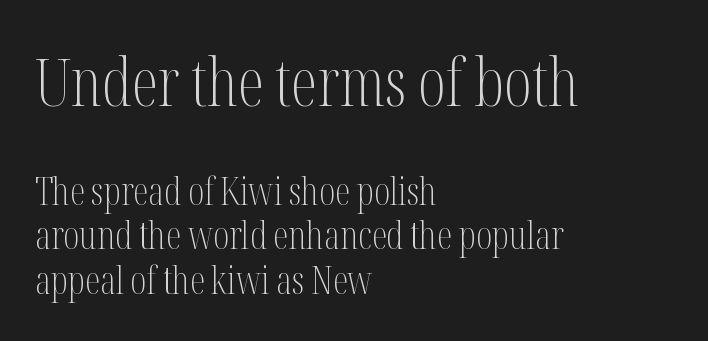
Q: Is the text bold? A: No.
Q: Is the text italic (slanted)? A: No, it is upright.
Q: Is the typeface a serif or a sans-serif typeface? A: Serif.
Q: Is the text underlined? A: No.
Q: How is the paragraph aligned? A: Left-aligned.
Q: Is the spacing between letters normal or unusually wide? A: Normal.
Q: Which block of text is set in a larger size, the first (top) or the second (bottom)? A: The first (top) one.
Q: Width (condensed, normal, or wide)? A: Condensed.
Q: Stroke contrast? A: Medium.
Q: x-height? A: Medium.
Q: Monospaced? A: No.
